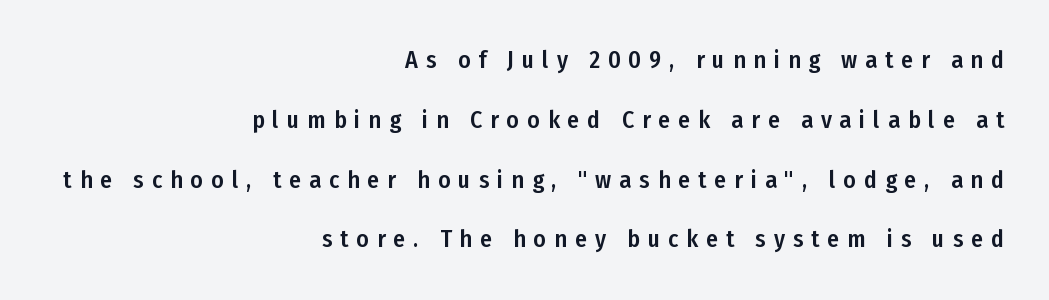
Q: Is the text italic (slanted)? A: No, it is upright.
Q: Is the text underlined? A: No.
Q: How is the paragraph aligned? A: Right-aligned.
Q: Is the spacing between letters normal or unusually wide? A: Unusually wide.
Q: Is the spacing between lines tight, normal or loose? A: Loose.
